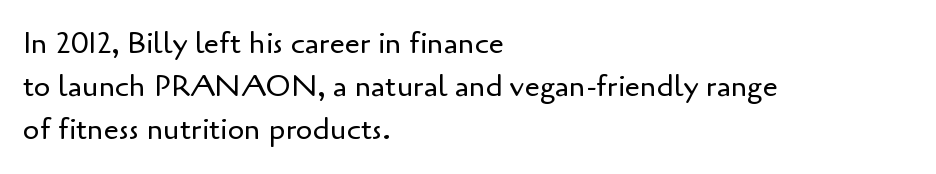
The image shows 30 px regular-weight sans-serif type, upright; set left-aligned, normal line spacing (1.44x), normal letter spacing, not underlined; low stroke contrast and a small x-height.
